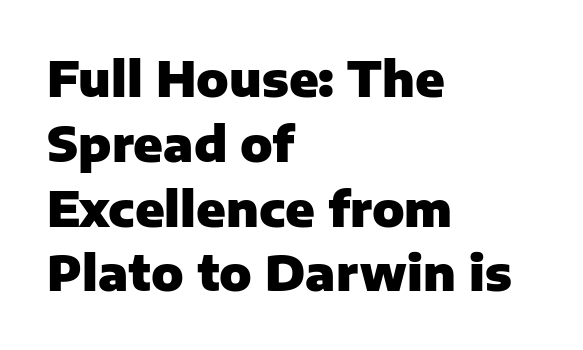
The image shows 48 px heavy sans-serif type, upright; set left-aligned, normal line spacing (1.35x), normal letter spacing, not underlined; low stroke contrast and a medium x-height.
